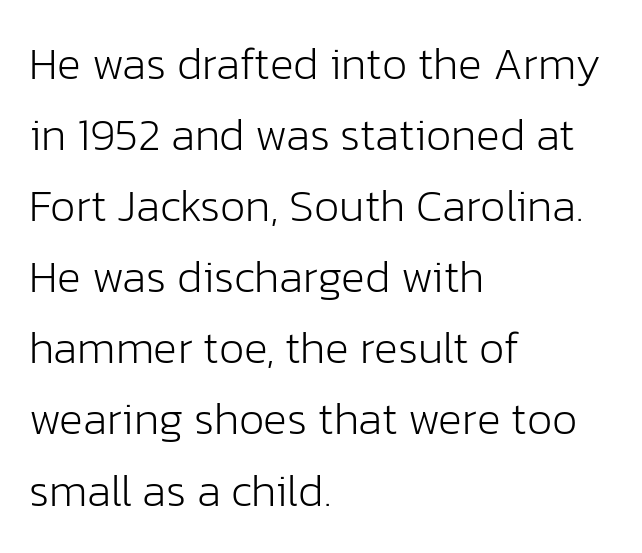
The image shows 45 px light sans-serif type, upright; set left-aligned, normal line spacing (1.58x), normal letter spacing, not underlined; low stroke contrast and a medium x-height.
